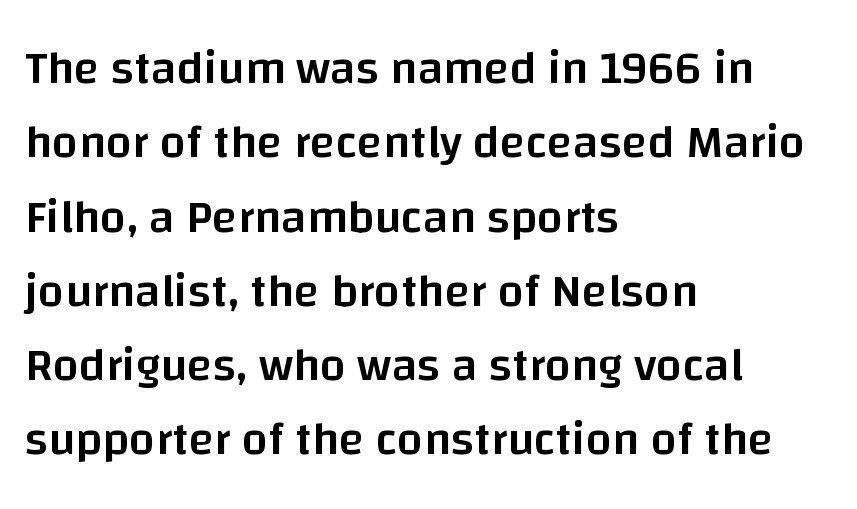
{"serif": "no", "italic": "no", "bold": "semi", "weight": "semibold", "width": "normal", "stroke_contrast": "low", "x_height": "large", "monospaced": "no", "underline": "no", "align": "left", "line_spacing": "normal", "line_spacing_ratio": 1.58, "letter_spacing": "normal", "letter_spacing_em": 0.0, "glyph_px": 47}
